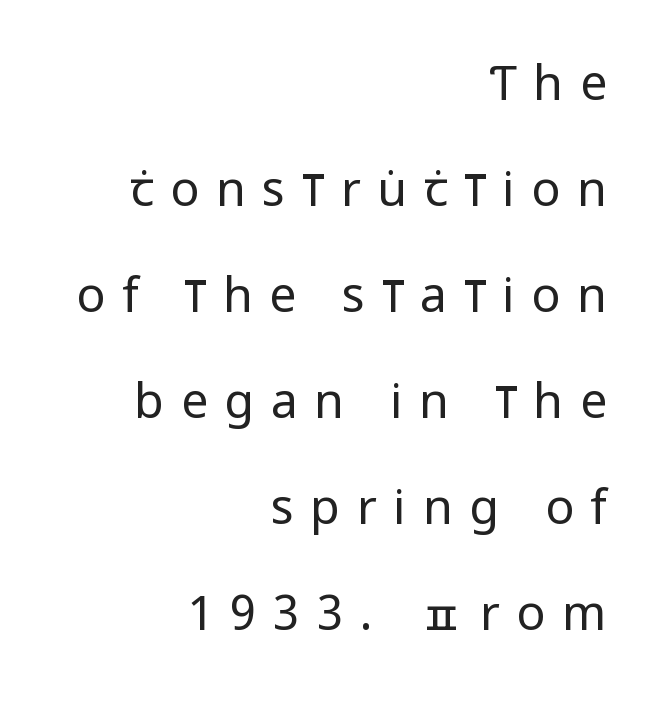
The image shows 48 px regular-weight, condensed sans-serif type, upright; set right-aligned, loose line spacing (2.21x), unusually wide letter spacing (+0.35 em), not underlined; low stroke contrast and a large x-height.
